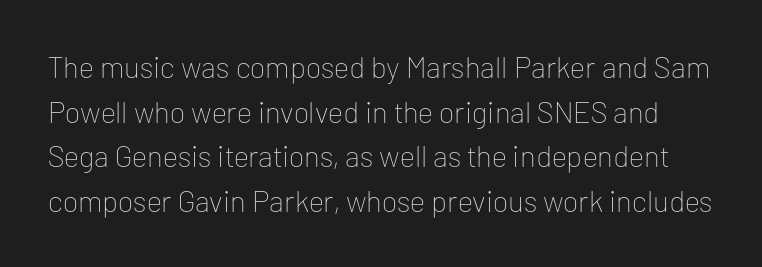
Q: Is the text bold? A: No.
Q: Is the text italic (slanted)? A: No, it is upright.
Q: Is the typeface a serif or a sans-serif typeface? A: Sans-serif.
Q: Is the text underlined? A: No.
Q: Is the spacing between letters normal or unusually wide? A: Normal.
Q: Is the spacing between lines tight, normal or loose? A: Normal.
Q: Width (condensed, normal, or wide)? A: Normal.
Q: Stroke contrast? A: Low.
Q: x-height? A: Medium.
Q: Monospaced? A: No.
